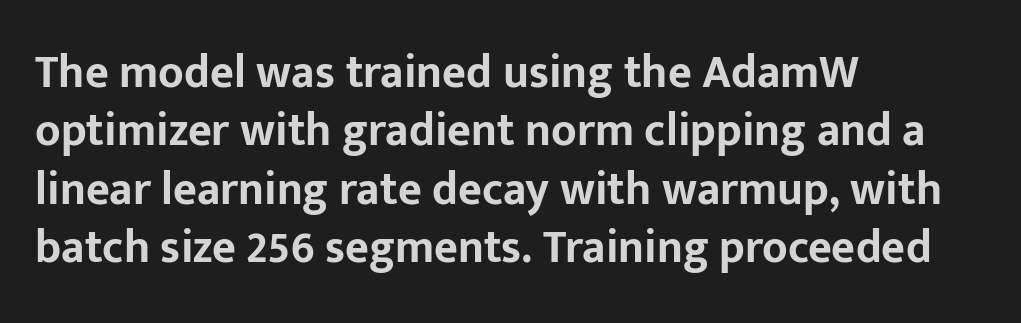
{"serif": "no", "italic": "no", "bold": "yes", "weight": "bold", "width": "normal", "stroke_contrast": "low", "x_height": "medium", "monospaced": "no", "underline": "no", "align": "left", "line_spacing": "normal", "line_spacing_ratio": 1.27, "letter_spacing": "normal", "letter_spacing_em": 0.0, "glyph_px": 46}
